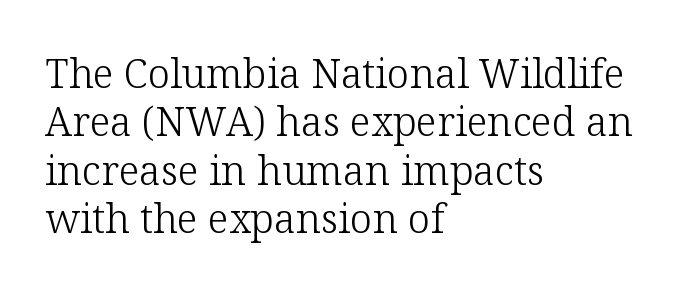
{"serif": "yes", "italic": "no", "bold": "no", "weight": "light", "width": "normal", "stroke_contrast": "low", "x_height": "medium", "monospaced": "no", "underline": "no", "align": "left", "line_spacing_ratio": 1.21, "letter_spacing": "normal", "letter_spacing_em": 0.0, "glyph_px": 40}
